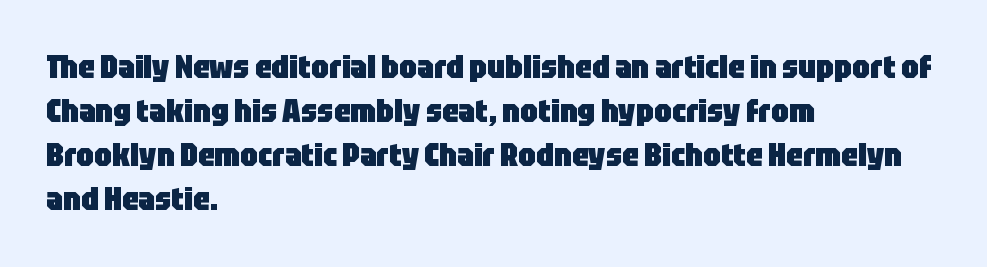
Q: Is the text bold? A: Yes.
Q: Is the text italic (slanted)? A: No, it is upright.
Q: Is the typeface a serif or a sans-serif typeface? A: Sans-serif.
Q: Is the text underlined? A: No.
Q: How is the paragraph aligned? A: Left-aligned.
Q: Is the spacing between letters normal or unusually wide? A: Normal.
Q: Is the spacing between lines tight, normal or loose? A: Normal.
Q: Width (condensed, normal, or wide)? A: Condensed.
Q: Stroke contrast? A: Low.
Q: x-height? A: Large.
Q: Monospaced? A: No.
